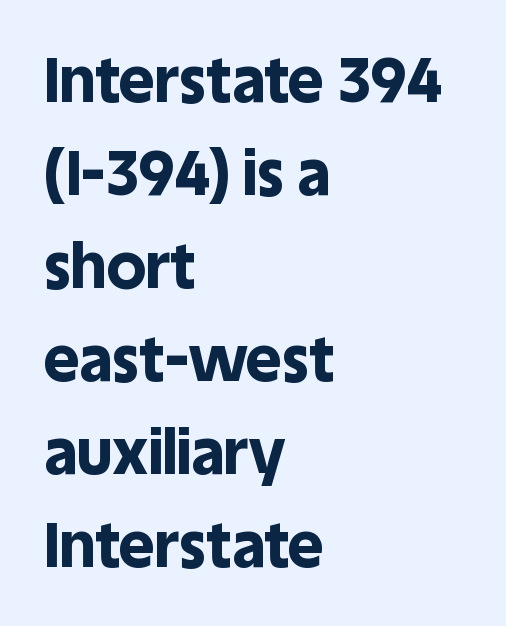
The image shows 62 px bold sans-serif type, upright; set left-aligned, normal line spacing (1.5x), normal letter spacing, not underlined; a large x-height.
